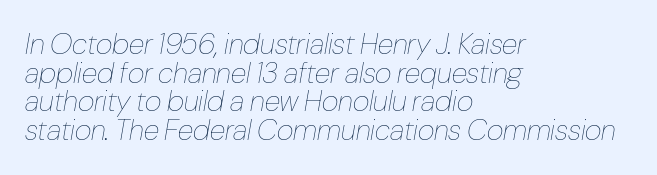
Q: Is the text bold? A: No.
Q: Is the text italic (slanted)? A: Yes, it leans right by about 10 degrees.
Q: Is the text underlined? A: No.
Q: How is the paragraph aligned? A: Left-aligned.
Q: Is the spacing between letters normal or unusually wide? A: Normal.
Q: Is the spacing between lines tight, normal or loose? A: Tight.
Q: Width (condensed, normal, or wide)? A: Condensed.
Q: Stroke contrast? A: Low.
Q: x-height? A: Medium.
Q: Monospaced? A: No.
